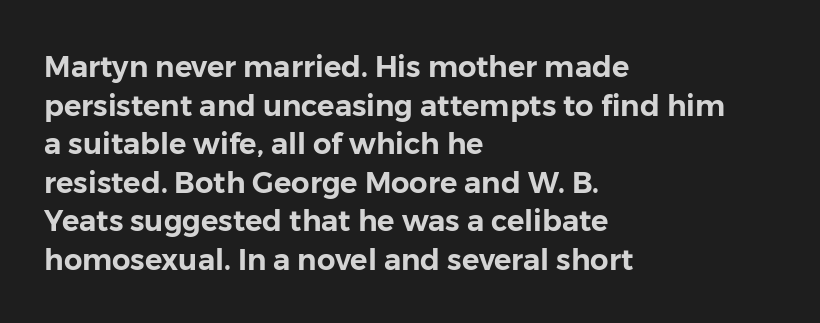
{"serif": "no", "italic": "no", "width": "normal", "stroke_contrast": "low", "x_height": "medium", "monospaced": "no", "underline": "no", "align": "left", "line_spacing": "normal", "line_spacing_ratio": 1.33, "letter_spacing": "normal", "letter_spacing_em": 0.0, "glyph_px": 29}
